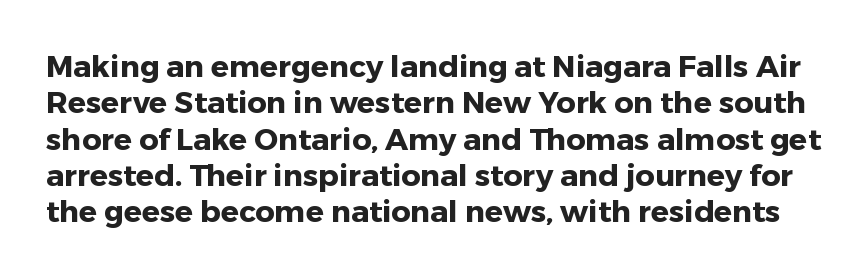
Q: Is the text bold? A: Yes.
Q: Is the text italic (slanted)? A: No, it is upright.
Q: Is the typeface a serif or a sans-serif typeface? A: Sans-serif.
Q: Is the text underlined? A: No.
Q: Is the spacing between letters normal or unusually wide? A: Normal.
Q: Width (condensed, normal, or wide)? A: Normal.
Q: Stroke contrast? A: Low.
Q: x-height? A: Medium.
Q: Monospaced? A: No.
